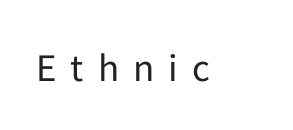
{"serif": "no", "italic": "no", "bold": "no", "weight": "regular", "width": "normal", "stroke_contrast": "low", "x_height": "medium", "monospaced": "no", "underline": "no", "letter_spacing": "wide", "letter_spacing_em": 0.36, "glyph_px": 39}
